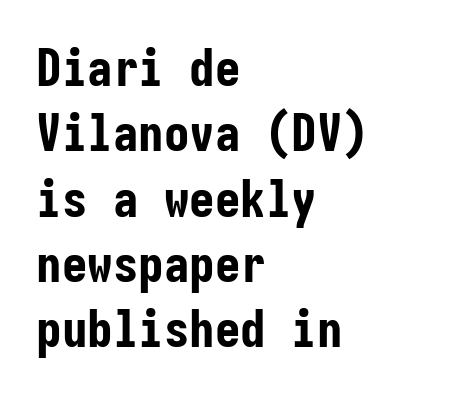
The image shows 51 px bold, condensed sans-serif type, upright, monospaced; set left-aligned, normal line spacing (1.28x), normal letter spacing, not underlined; low stroke contrast and a medium x-height.
